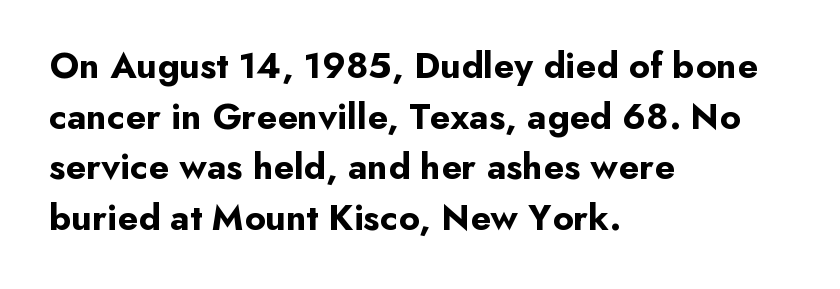
The image shows 37 px bold sans-serif type, upright; set left-aligned, normal line spacing (1.37x), normal letter spacing, not underlined; low stroke contrast and a small x-height.
